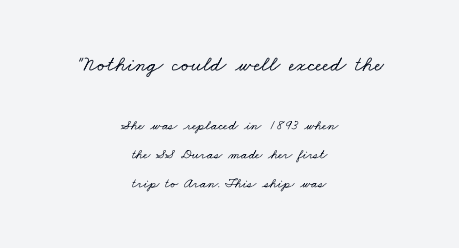
The image shows 22 px text type; set centered, loose line spacing (2.09x), normal letter spacing, not underlined; the first (top) block is 1.57x larger.
